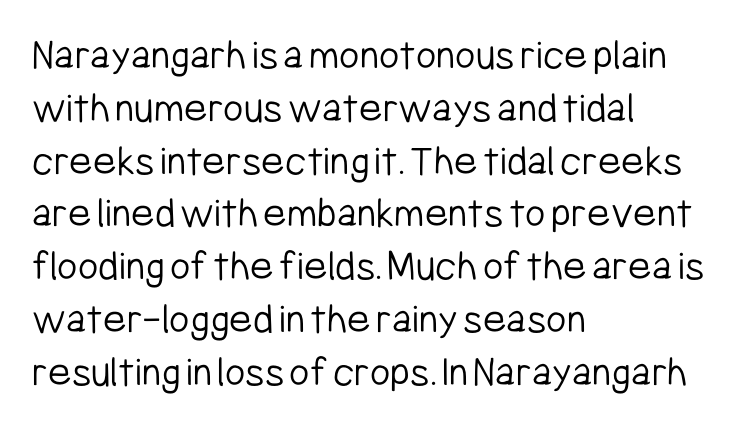
Q: Is the text bold? A: No.
Q: Is the text italic (slanted)? A: No, it is upright.
Q: Is the typeface a serif or a sans-serif typeface? A: Sans-serif.
Q: Is the text underlined? A: No.
Q: How is the paragraph aligned? A: Left-aligned.
Q: Is the spacing between letters normal or unusually wide? A: Normal.
Q: Width (condensed, normal, or wide)? A: Condensed.
Q: Stroke contrast? A: Low.
Q: x-height? A: Medium.
Q: Monospaced? A: No.
